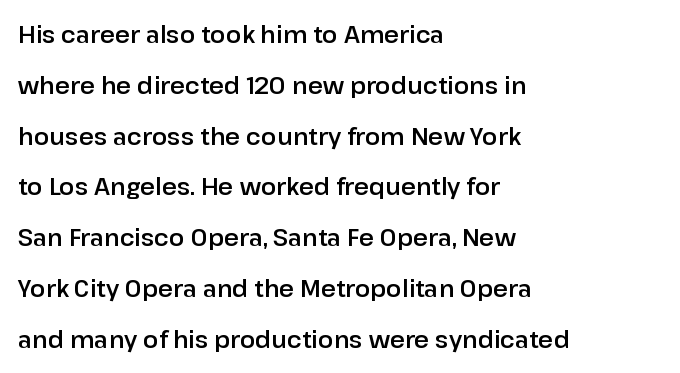
{"italic": "no", "underline": "no", "align": "left", "line_spacing": "loose", "line_spacing_ratio": 2.21, "letter_spacing": "normal", "letter_spacing_em": 0.0, "glyph_px": 23}
